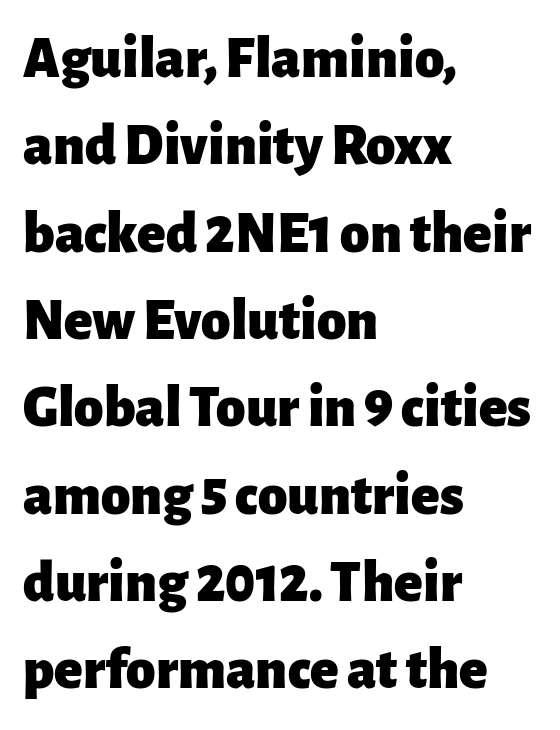
Q: Is the text bold? A: Yes.
Q: Is the text italic (slanted)? A: No, it is upright.
Q: Is the typeface a serif or a sans-serif typeface? A: Sans-serif.
Q: Is the text underlined? A: No.
Q: How is the paragraph aligned? A: Left-aligned.
Q: Is the spacing between letters normal or unusually wide? A: Normal.
Q: Is the spacing between lines tight, normal or loose? A: Normal.
Q: Width (condensed, normal, or wide)? A: Normal.
Q: Stroke contrast? A: Low.
Q: x-height? A: Medium.
Q: Monospaced? A: No.
